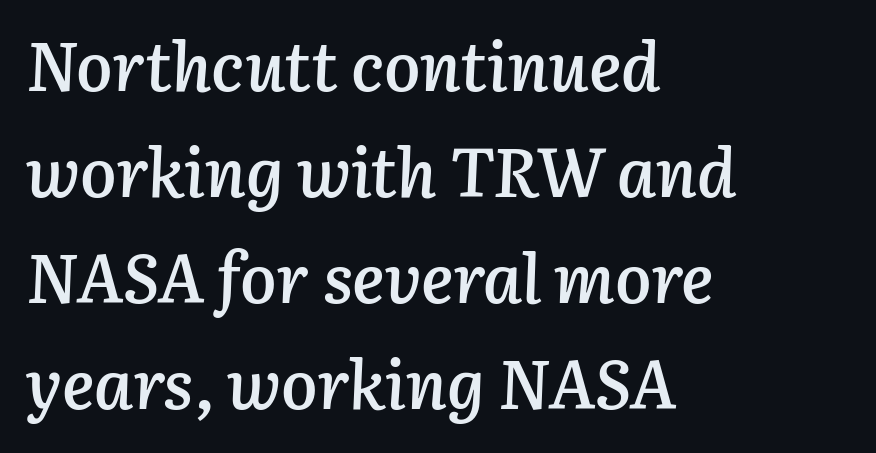
{"italic": "yes", "lean": "right", "slant_degrees": 3, "bold": "semi", "weight": "semibold", "width": "normal", "stroke_contrast": "low", "x_height": "medium", "monospaced": "no", "underline": "no", "align": "left", "line_spacing": "normal", "line_spacing_ratio": 1.56, "letter_spacing": "normal", "letter_spacing_em": 0.0, "glyph_px": 68}
